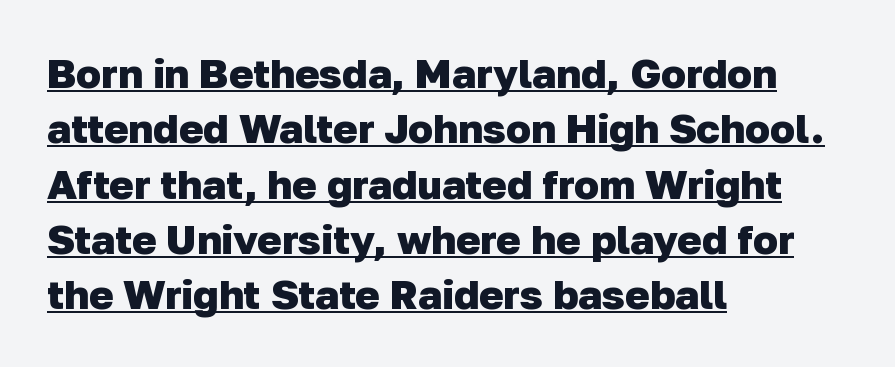
Q: Is the text bold? A: Yes.
Q: Is the typeface a serif or a sans-serif typeface? A: Sans-serif.
Q: Is the text underlined? A: Yes.
Q: How is the paragraph aligned? A: Left-aligned.
Q: Is the spacing between letters normal or unusually wide? A: Normal.
Q: Is the spacing between lines tight, normal or loose? A: Normal.
Q: Width (condensed, normal, or wide)? A: Normal.
Q: Stroke contrast? A: Low.
Q: x-height? A: Medium.
Q: Monospaced? A: No.
